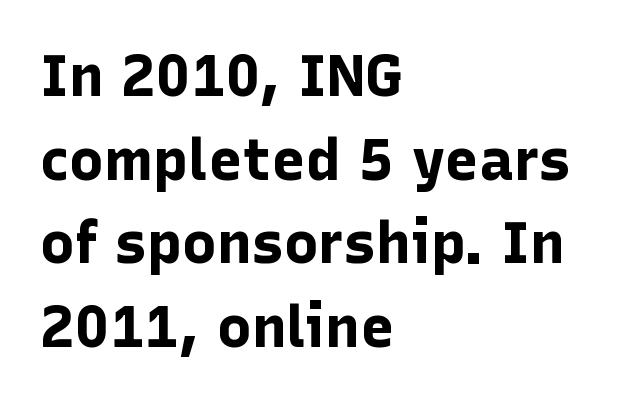
{"serif": "no", "italic": "no", "bold": "yes", "weight": "bold", "width": "normal", "stroke_contrast": "low", "x_height": "medium", "monospaced": "no", "underline": "no", "align": "left", "line_spacing": "normal", "line_spacing_ratio": 1.44, "letter_spacing": "normal", "letter_spacing_em": 0.0, "glyph_px": 58}
